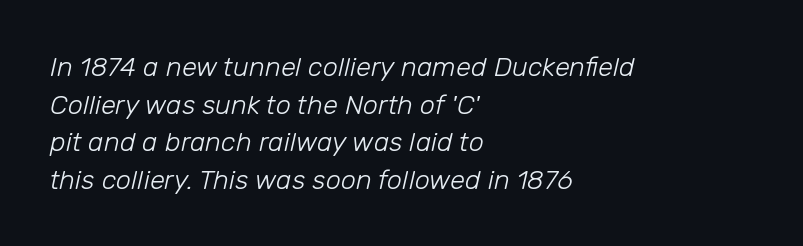
If you drew a ruler down the left edge, every line would touch it. Designer's note — italics engaged. The specimen omits any rule beneath the text block's lines. Students, observe: this is what conventionally led text looks like. Compared with a typical body face, this is equally light or lighter still.
